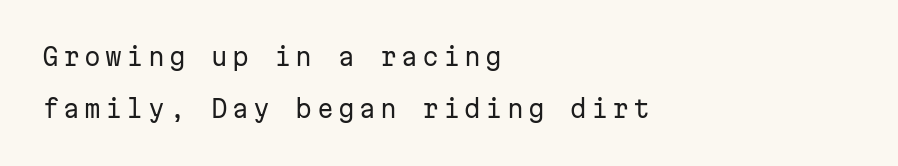
Q: Is the text bold? A: No.
Q: Is the text italic (slanted)? A: No, it is upright.
Q: Is the text underlined? A: No.
Q: How is the paragraph aligned? A: Left-aligned.
Q: Is the spacing between lines tight, normal or loose? A: Loose.
